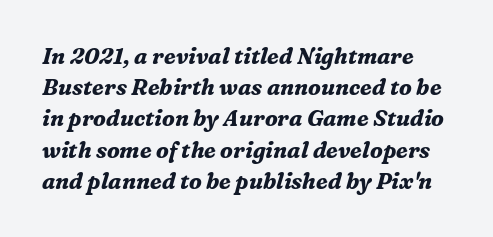
The image shows 22 px bold type, italic (leaning right); set normal line spacing (1.42x), normal letter spacing, not underlined.
